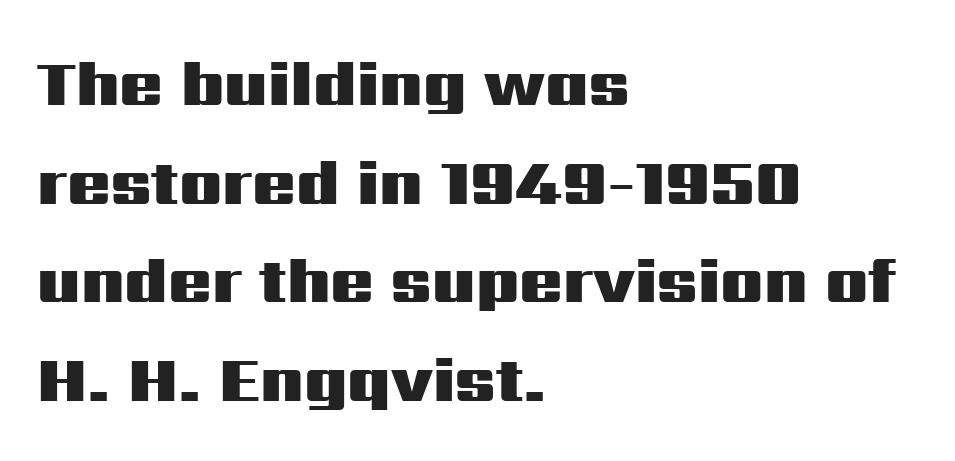
{"serif": "no", "italic": "no", "bold": "yes", "weight": "heavy", "width": "wide", "stroke_contrast": "medium", "x_height": "medium", "monospaced": "no", "underline": "no", "align": "left", "line_spacing": "normal", "line_spacing_ratio": 1.54, "letter_spacing": "normal", "letter_spacing_em": 0.0, "glyph_px": 64}
